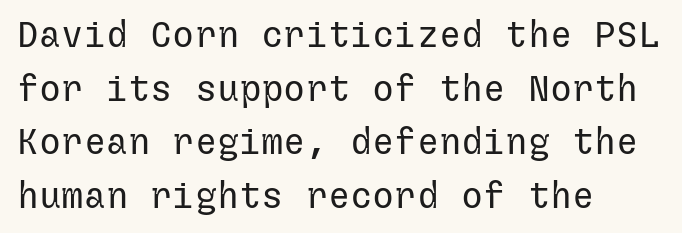
Students, observe: this is what conventionally led text looks like. Quick note: not italic, upright. Compared with typical body copy, the letter spacing here is the same. Each row of text sits above clean, open space. Casual observation: everything's shoved over to the left.
